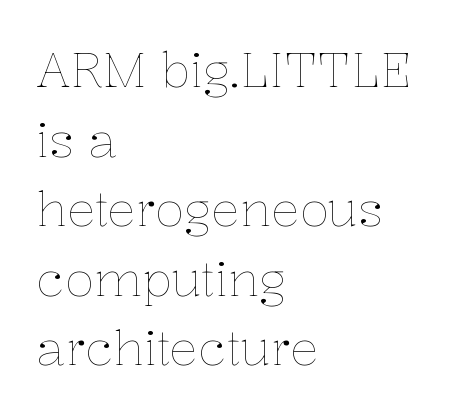
The image shows 48 px thin type, upright; set left-aligned, normal line spacing (1.45x), normal letter spacing, not underlined; low stroke contrast and a medium x-height.
